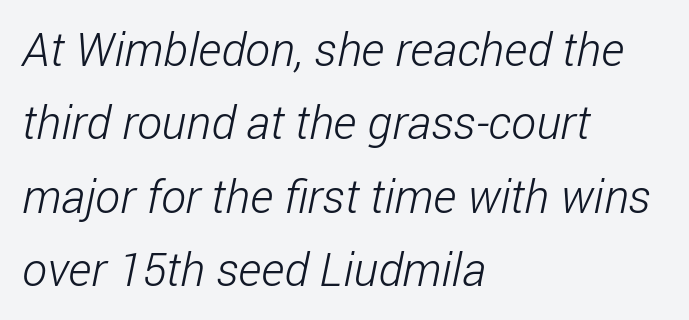
{"serif": "no", "bold": "no", "weight": "light", "width": "condensed", "stroke_contrast": "low", "x_height": "medium", "monospaced": "no", "underline": "no", "align": "left", "line_spacing": "normal", "line_spacing_ratio": 1.56, "letter_spacing": "normal", "letter_spacing_em": 0.0, "glyph_px": 47}
